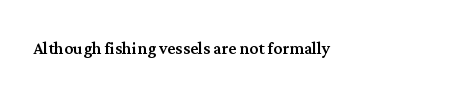
Q: Is the text italic (slanted)? A: No, it is upright.
Q: Is the text underlined? A: No.
Q: How is the paragraph aligned? A: Left-aligned.
Q: Is the spacing between letters normal or unusually wide? A: Normal.
